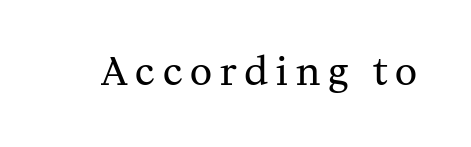
{"serif": "yes", "italic": "no", "bold": "no", "weight": "regular", "width": "normal", "stroke_contrast": "medium", "x_height": "medium", "monospaced": "no", "underline": "no", "letter_spacing": "wide", "letter_spacing_em": 0.21, "glyph_px": 38}
